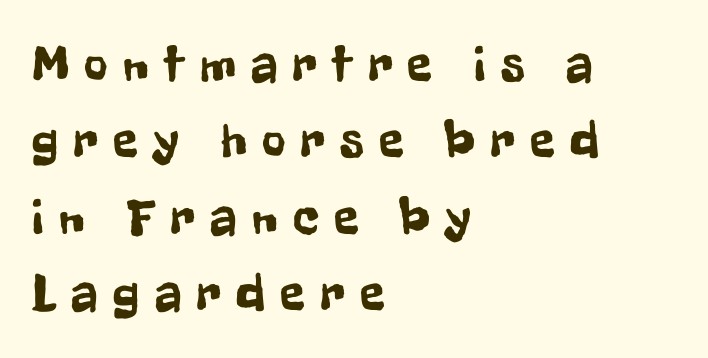
{"serif": "no", "italic": "no", "width": "condensed", "stroke_contrast": "low", "x_height": "medium", "monospaced": "no", "underline": "no", "align": "left", "line_spacing": "normal", "line_spacing_ratio": 1.5, "letter_spacing": "wide", "letter_spacing_em": 0.3, "glyph_px": 51}
